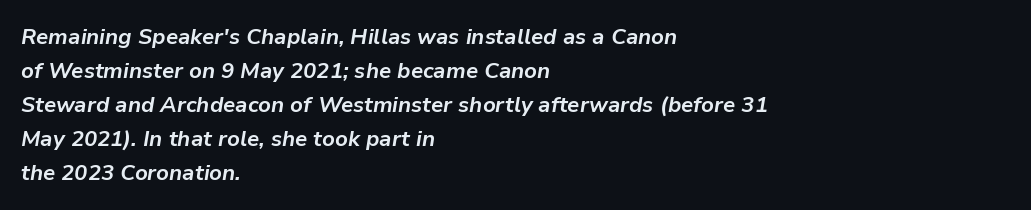
{"italic": "yes", "lean": "right", "slant_degrees": 9, "bold": "yes", "underline": "no", "align": "left", "line_spacing": "normal", "line_spacing_ratio": 1.55, "letter_spacing": "normal", "letter_spacing_em": 0.0, "glyph_px": 22}
